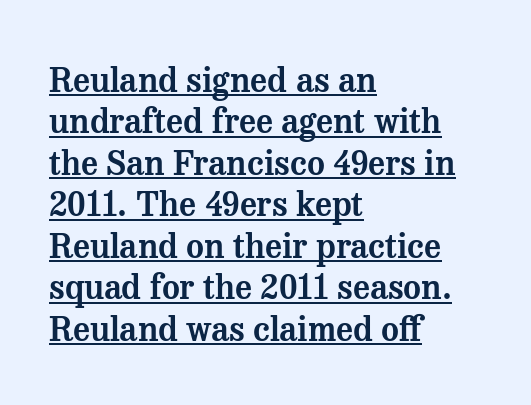
The image shows 34 px serif type, upright; set left-aligned, line spacing 1.22x, normal letter spacing, underlined; medium stroke contrast and a medium x-height.
